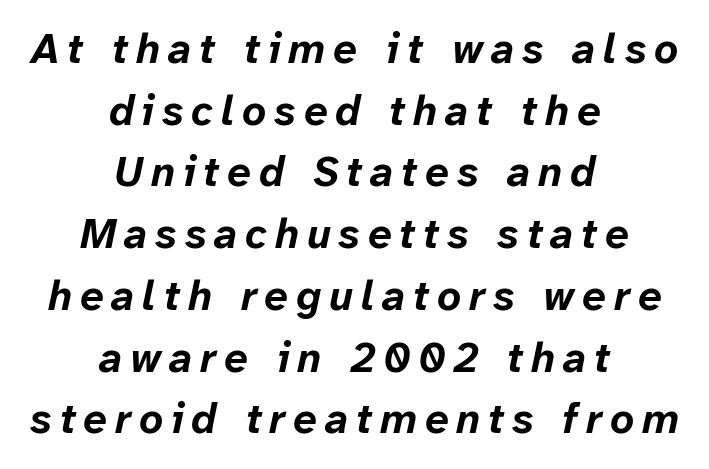
Notice how the stems are inclined rather than vertical — that's the hallmark of italics. Pretty heavy lettering here — definitely bold. The compositor balanced each line on the midline. Is there much room between lines? A standard amount, neither cramped nor airy. The zone under the glyphs is completely vacant. The face used here is proportionally spaced, like ordinary book or web type.
